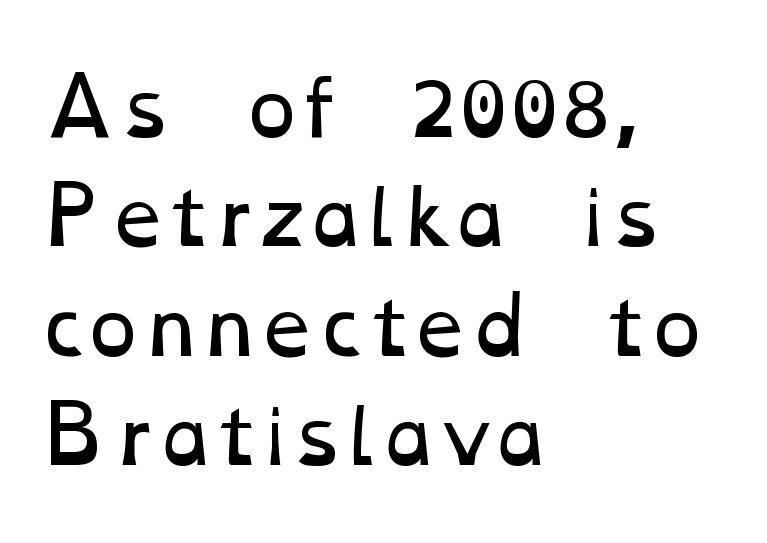
The image shows 77 px regular-weight, wide type; set left-aligned, normal line spacing (1.42x), normal letter spacing, not underlined; low stroke contrast and a medium x-height.
